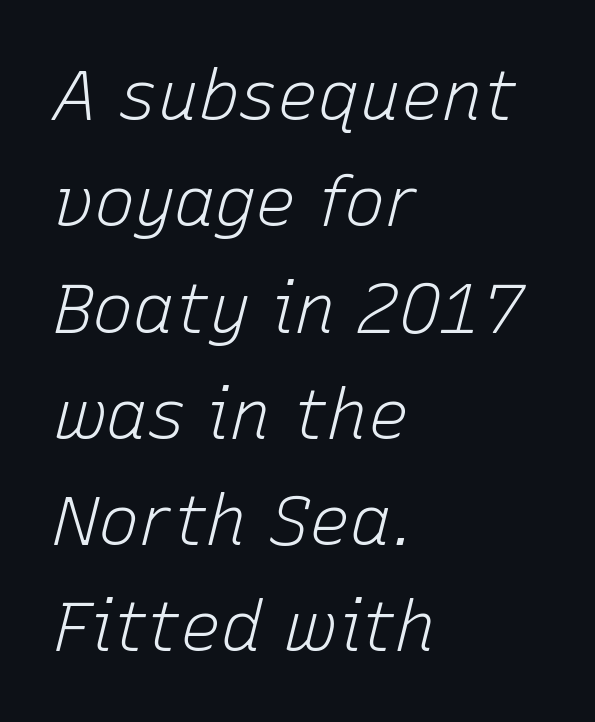
Q: Is the text bold? A: No.
Q: Is the text italic (slanted)? A: Yes, it leans right by about 15 degrees.
Q: Is the text underlined? A: No.
Q: How is the paragraph aligned? A: Left-aligned.
Q: Is the spacing between letters normal or unusually wide? A: Normal.
Q: Is the spacing between lines tight, normal or loose? A: Normal.
Q: Width (condensed, normal, or wide)? A: Normal.
Q: Stroke contrast? A: Low.
Q: x-height? A: Medium.
Q: Monospaced? A: No.
